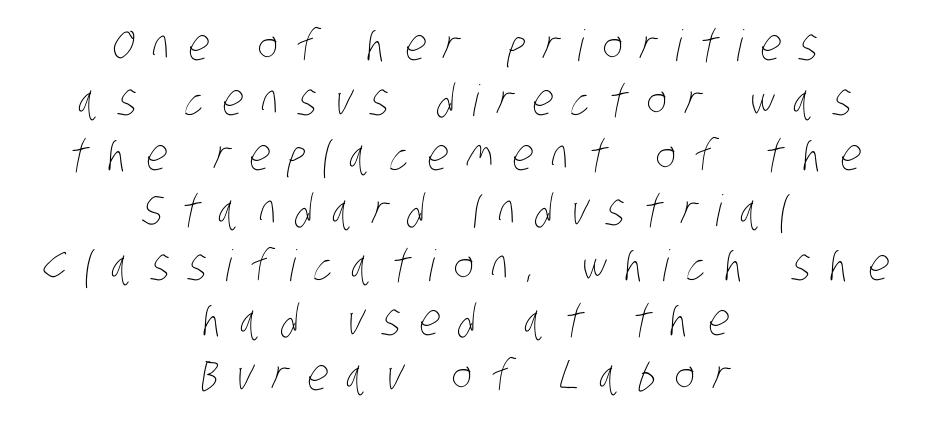
The image shows 43 px thin, condensed type; set centered, normal line spacing (1.28x), unusually wide letter spacing (+0.43 em), not underlined; low stroke contrast and a large x-height.
